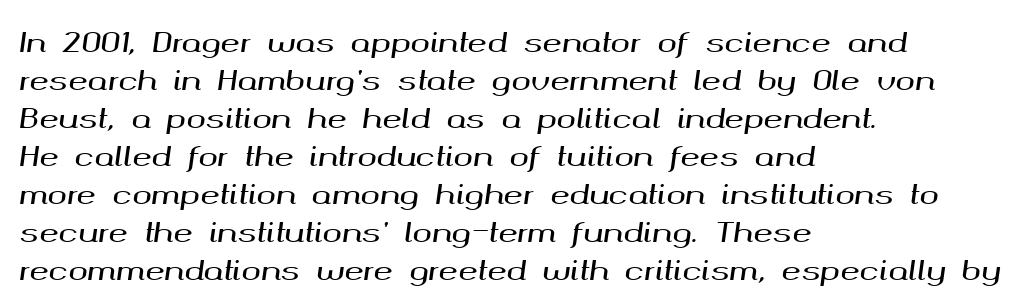
The image shows 26 px text type, italic (leaning right); set left-aligned, normal line spacing (1.46x), normal letter spacing, not underlined.
